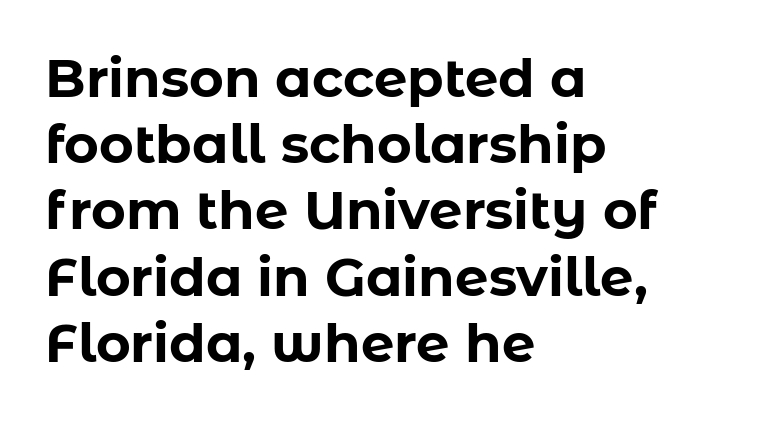
Q: Is the text bold? A: Yes.
Q: Is the text italic (slanted)? A: No, it is upright.
Q: Is the typeface a serif or a sans-serif typeface? A: Sans-serif.
Q: Is the text underlined? A: No.
Q: How is the paragraph aligned? A: Left-aligned.
Q: Is the spacing between letters normal or unusually wide? A: Normal.
Q: Is the spacing between lines tight, normal or loose? A: Normal.
Q: Width (condensed, normal, or wide)? A: Normal.
Q: Stroke contrast? A: Low.
Q: x-height? A: Medium.
Q: Monospaced? A: No.
